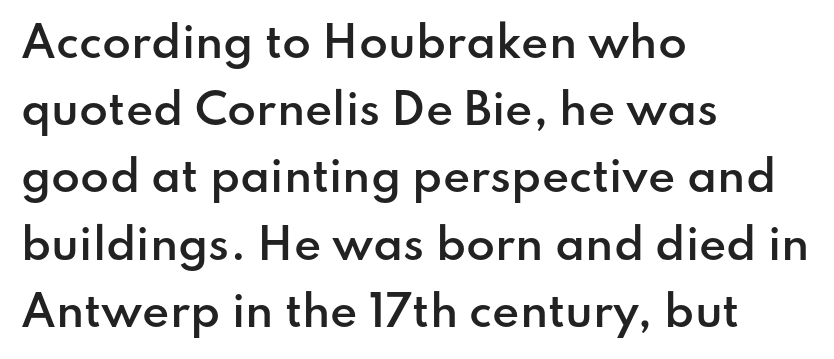
The image shows 42 px semibold sans-serif type, upright; set left-aligned, normal line spacing (1.6x), normal letter spacing, not underlined; low stroke contrast and a small x-height.
